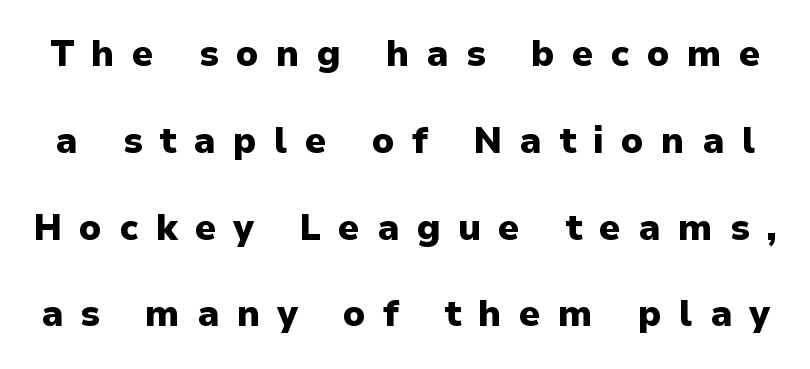
Honestly, the letter spacing is so wide it's the main thing you notice. Look at the stroke-to-counter ratio: heavy, a bold. A typesetter would mark this as roman, not italic. How would I describe the line gaps? Wide and relaxed. Nobody drew a line under any word here.
